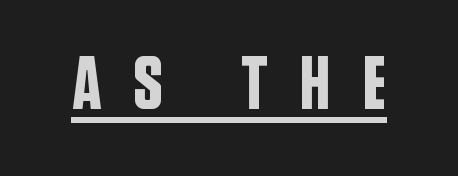
{"serif": "no", "italic": "no", "width": "condensed", "stroke_contrast": "low", "x_height": "large", "monospaced": "no", "underline": "yes", "letter_spacing": "wide", "letter_spacing_em": 0.42, "glyph_px": 75}
